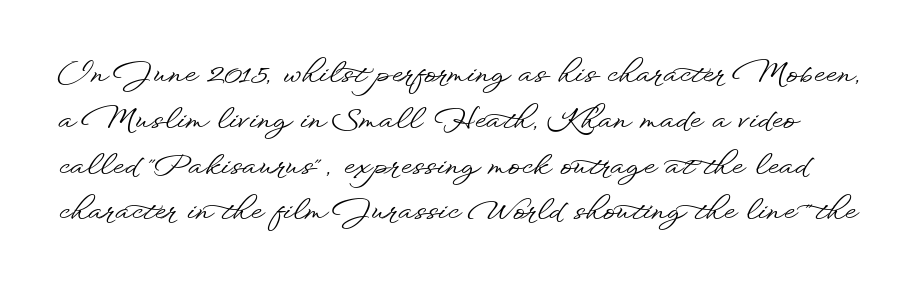
Check the space under the baseline: it is left empty. These lines are rendered in a variable-pitch font. Horizontal bands of white between lines are of average thickness. Each word holds together tightly as a unit, with standard inter-letter gaps.
